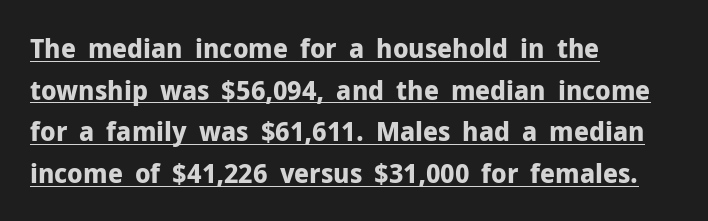
The paragraph shown leans on its left margin. The typesetting leans heavy: a genuine bold. Words appear dense and cohesive because spacing is normal. A typesetter would mark this as roman, not italic.
